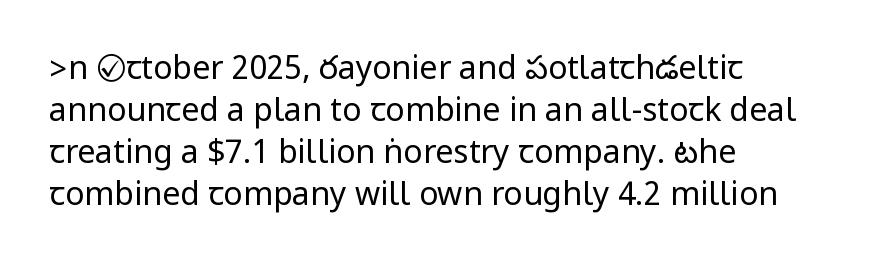
Notice how the passage keeps a crisp vertical edge on the left only. Interline gaps are of average width in this sample. When letters stand straight like this, we call the style roman or upright. This sample uses a sans-serif face. A light-to-regular cut is what we see here. The strip under each line holds only bare page.
